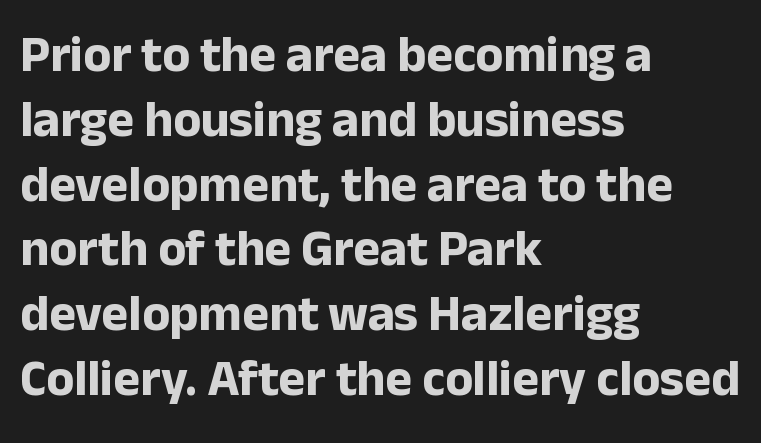
Spacing verdict: proportional, widths tailored to each character. Letters rest on an invisible, unmarked baseline. This sample is left-justified, so line endings fall wherever the words run out. Horizontal bands of white between lines are of average thickness. Unlike italic type, these characters show no tilt at all.
